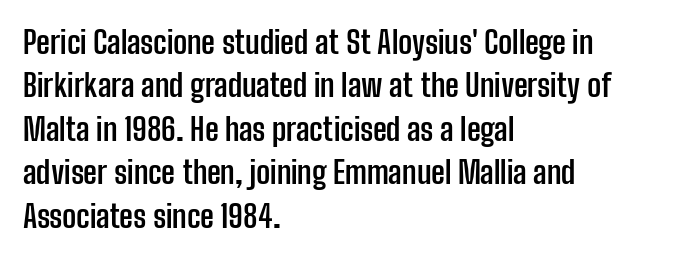
The image shows 31 px semibold, condensed sans-serif type, upright; set left-aligned, normal line spacing (1.4x), normal letter spacing, not underlined; low stroke contrast and a medium x-height.
